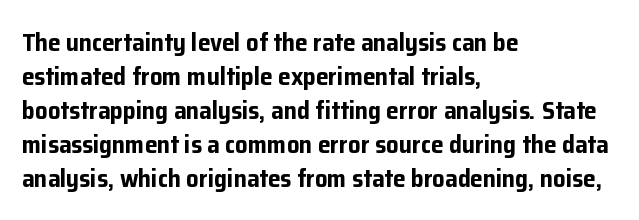
Q: Is the text bold? A: Yes.
Q: Is the text italic (slanted)? A: No, it is upright.
Q: Is the text underlined? A: No.
Q: How is the paragraph aligned? A: Left-aligned.
Q: Is the spacing between letters normal or unusually wide? A: Normal.
Q: Is the spacing between lines tight, normal or loose? A: Normal.
